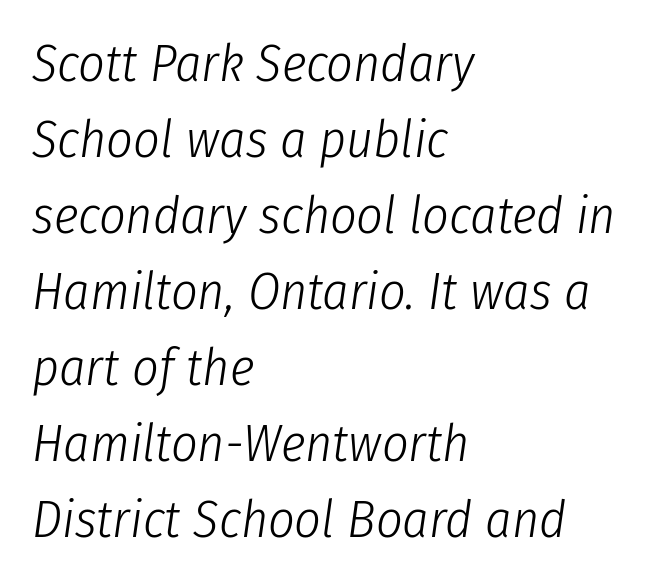
The horizontal fit of the characters is conventional and even. Caption: multi-line text, flush left, ragged right. Is the type heavy? It reads as light-to-regular instead. The passage shown is typed in a proportional face where columns would drift.
